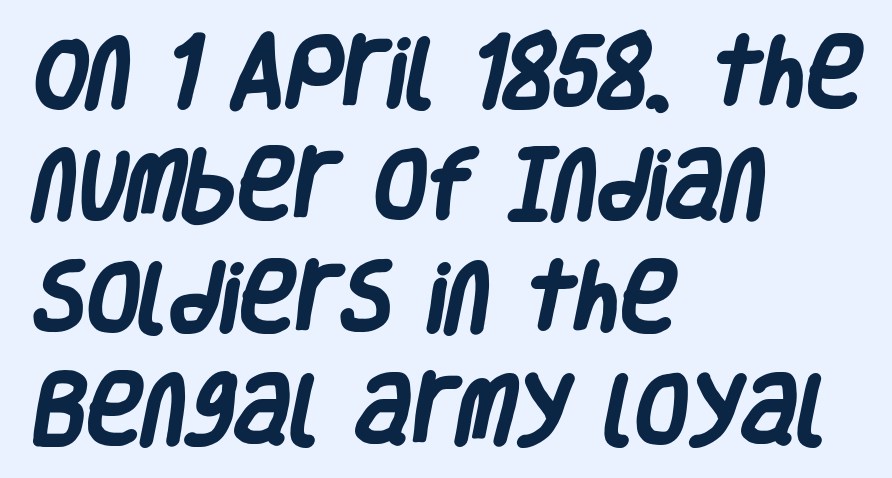
{"serif": "no", "bold": "yes", "weight": "heavy", "width": "condensed", "stroke_contrast": "low", "x_height": "large", "monospaced": "no", "underline": "no", "align": "left", "line_spacing": "normal", "line_spacing_ratio": 1.46, "letter_spacing": "normal", "letter_spacing_em": 0.0, "glyph_px": 77}
